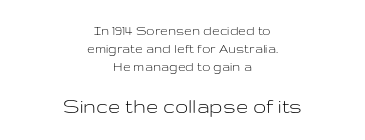
Heft: none added — not bold. The designer gave the closing block more size than the opening block. Caption: multi-line text, centered on the measure. Notice how the stems are strictly vertical — no italics here. A clean baseline with only descenders dipping below it.
